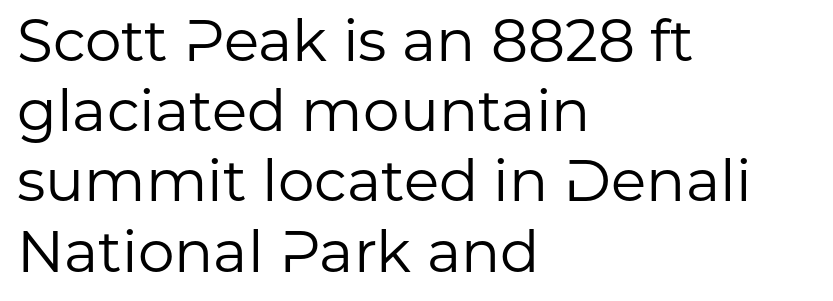
The letters advance in unequal steps, a hallmark of proportional type. The font's upright variant was chosen for this text. Does the copy run flush right? No — it runs flush left. This rendering employs a face without finishing strokes, i.e., a sans-serif. Nothing unusual about the tracking: characters are spaced as the font intends. Lines of text with bare space underneath.
